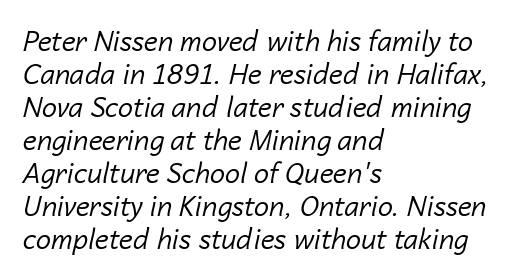
Q: Is the text bold? A: No.
Q: Is the text italic (slanted)? A: Yes, it leans right by about 14 degrees.
Q: Is the text underlined? A: No.
Q: How is the paragraph aligned? A: Left-aligned.
Q: Is the spacing between letters normal or unusually wide? A: Normal.
